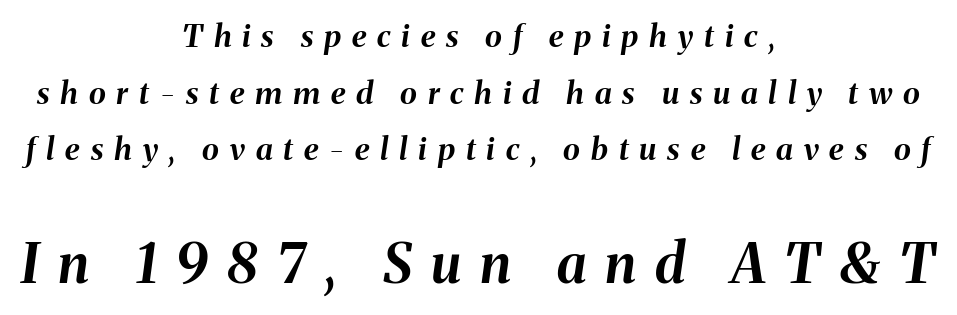
{"italic": "yes", "lean": "right", "slant_degrees": 8, "bold": "yes", "weight": "bold", "width": "normal", "stroke_contrast": "medium", "x_height": "medium", "monospaced": "no", "underline": "no", "align": "center", "line_spacing_ratio": 1.83, "letter_spacing": "wide", "letter_spacing_em": 0.35, "larger_block": "second", "size_ratio": 1.74, "glyph_px": 54}
